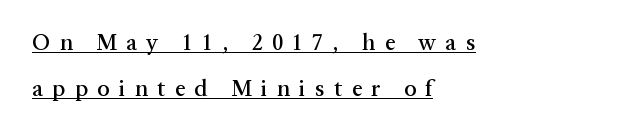
The letterforms stand isolated, each surrounded by extra space. Short and long lines alike share a common starting point at left. Airy leading. The lettering stays uniformly vertical, giving the passage a roman look.
